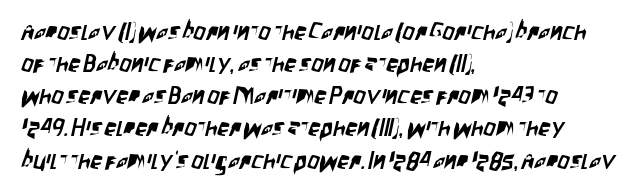
{"underline": "no", "align": "left", "line_spacing": "normal", "line_spacing_ratio": 1.34, "letter_spacing": "normal", "letter_spacing_em": 0.0, "glyph_px": 24}
